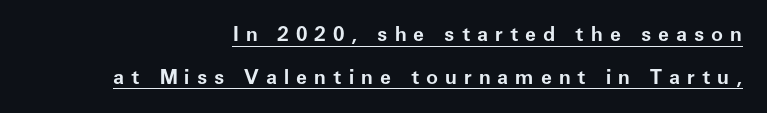
These lines carry a lot of weight — the face is fully bold. The paragraph shown leans on its right margin. Descenders here cross a horizontal rule under the line. Students, note that the glyphs here are deliberately spaced far apart. Rows of type keep a wide berth in the vertical direction.
